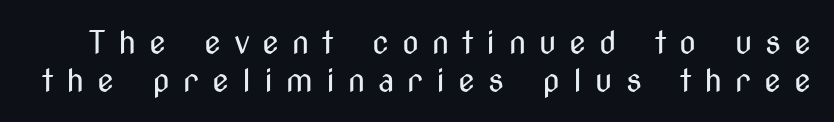
{"serif": "no", "italic": "no", "bold": "no", "weight": "regular", "width": "condensed", "stroke_contrast": "medium", "x_height": "medium", "monospaced": "no", "underline": "no", "line_spacing_ratio": 1.21, "letter_spacing": "wide", "letter_spacing_em": 0.42, "glyph_px": 31}
